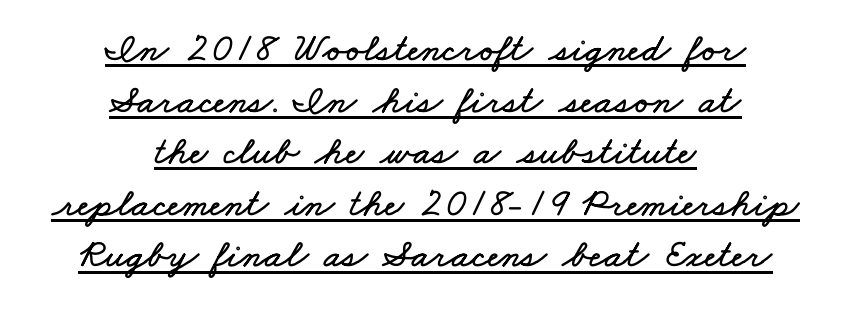
{"width": "wide", "stroke_contrast": "low", "x_height": "small", "monospaced": "no", "underline": "yes", "align": "center", "line_spacing": "normal", "line_spacing_ratio": 1.29, "letter_spacing": "normal", "letter_spacing_em": 0.0, "glyph_px": 40}
